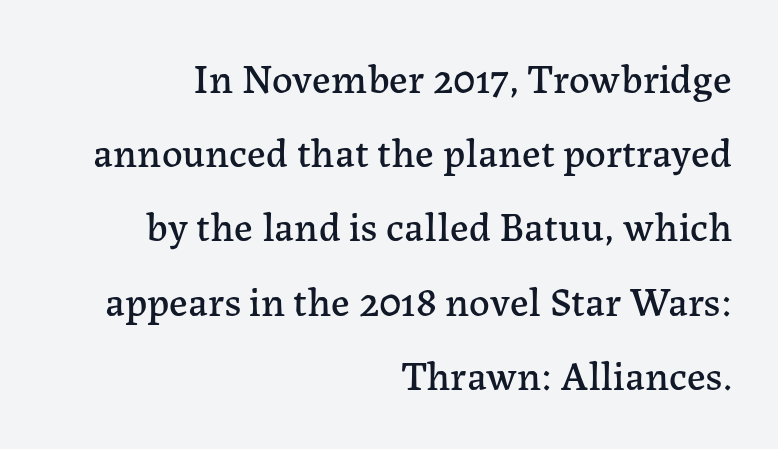
{"serif": "yes", "italic": "no", "width": "normal", "stroke_contrast": "low", "x_height": "medium", "monospaced": "no", "underline": "no", "align": "right", "line_spacing_ratio": 1.81, "letter_spacing": "normal", "letter_spacing_em": 0.0, "glyph_px": 41}
